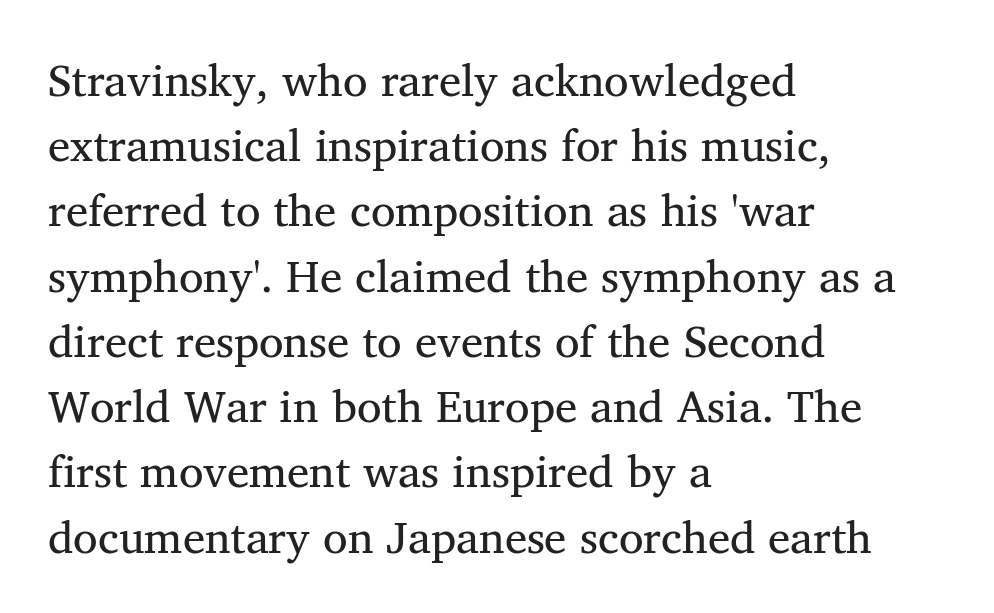
The image shows 45 px regular-weight serif type, upright; set left-aligned, normal line spacing (1.45x), normal letter spacing, not underlined; medium stroke contrast and a medium x-height.
